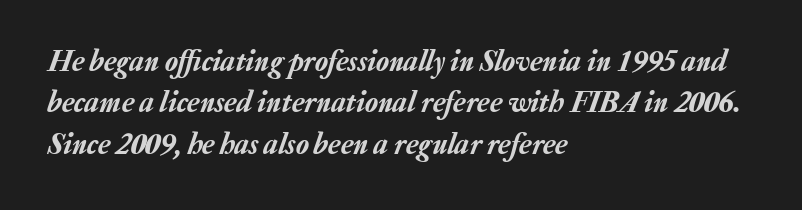
Tracking here is standard; glyphs follow each other at the usual distance. The designer left line spacing at the default. Any mark beneath the type? The region is blank. An italicized treatment has been applied to the whole sample.
